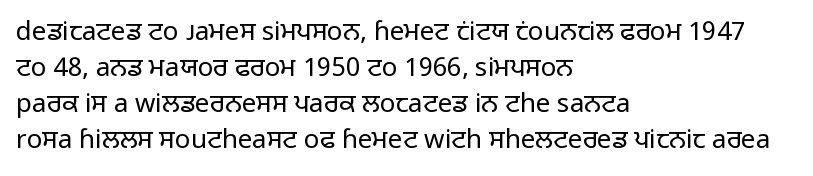
{"italic": "no", "bold": "no", "underline": "no", "align": "left", "line_spacing": "normal", "line_spacing_ratio": 1.39, "letter_spacing": "normal", "letter_spacing_em": 0.0, "glyph_px": 26}
